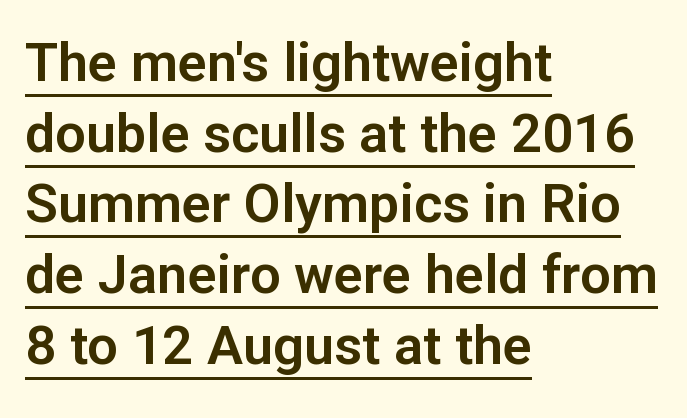
A typesetter would label this face a sans. A student would call this left alignment; a typographer would say flush left, rag right. The lettering holds an erect, upright posture throughout. Compared with undecorated copy, this sample adds a rule below the words. The face used here is proportionally spaced, like ordinary book or web type. Between one letter and the next there's only the usual sliver of space.
